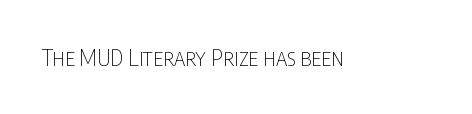
The image shows 23 px text type, upright; set normal letter spacing, not underlined.
